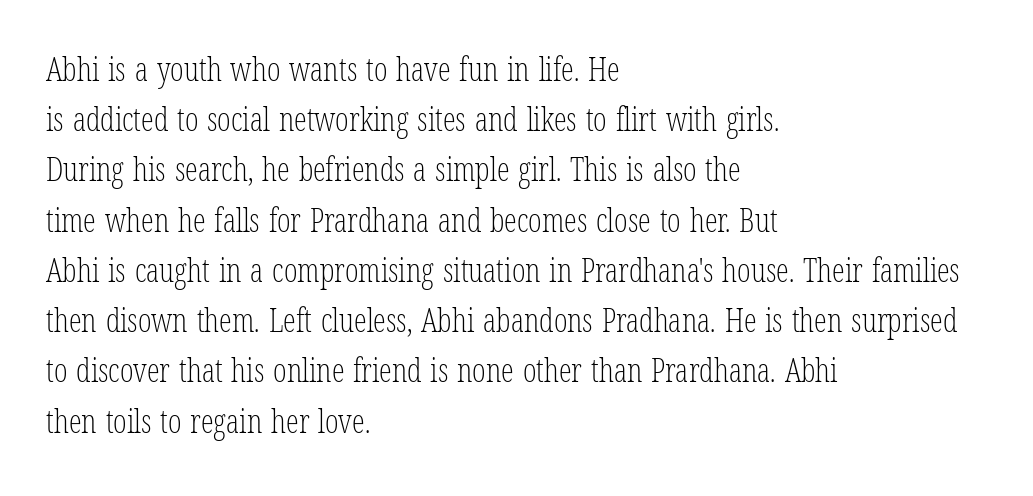
The image shows 32 px light, condensed serif type, upright; set left-aligned, normal line spacing (1.57x), normal letter spacing, not underlined; low stroke contrast and a medium x-height.
